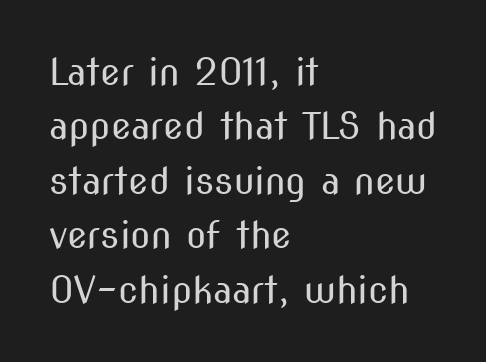
Q: Is the text bold? A: No.
Q: Is the text italic (slanted)? A: No, it is upright.
Q: Is the typeface a serif or a sans-serif typeface? A: Sans-serif.
Q: Is the text underlined? A: No.
Q: How is the paragraph aligned? A: Left-aligned.
Q: Is the spacing between letters normal or unusually wide? A: Normal.
Q: Is the spacing between lines tight, normal or loose? A: Normal.
Q: Width (condensed, normal, or wide)? A: Condensed.
Q: Stroke contrast? A: Medium.
Q: x-height? A: Medium.
Q: Monospaced? A: No.
